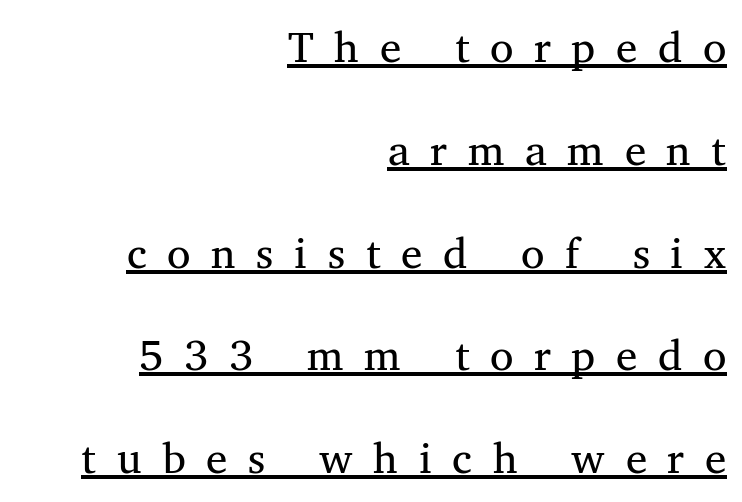
The rendering uses natural spacing where letterforms have individual widths. The paragraph has a hard right edge and a soft left edge. Between one letter and the next there's a generous, obvious gap. The line-height multiplier appears high, well above default. The type family on display is of the serif kind.
